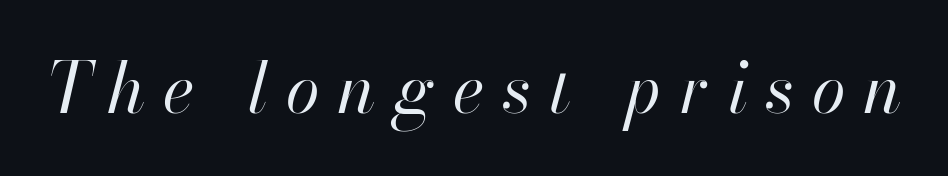
{"italic": "yes", "lean": "right", "slant_degrees": 13, "bold": "no", "weight": "regular", "width": "normal", "stroke_contrast": "high", "x_height": "small", "monospaced": "no", "underline": "no", "letter_spacing": "wide", "letter_spacing_em": 0.26, "glyph_px": 69}
